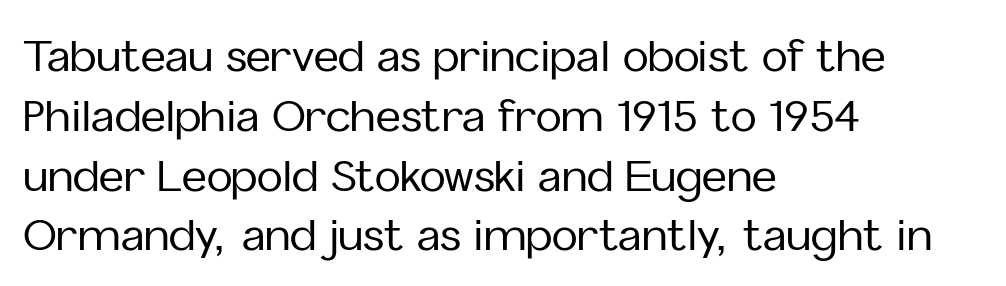
The face used here is rendered with its standard letterfit. The lines are quadded left. This block has exactly the height ordinary leading produces. Check the space under the baseline: it is left empty. A typesetter would mark this as roman, not italic.
